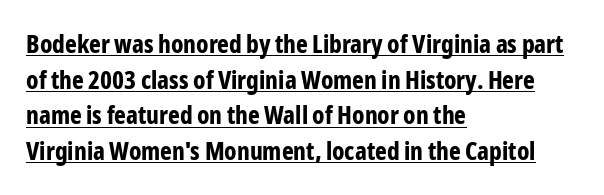
The image shows 25 px bold type, upright; set left-aligned, normal line spacing (1.43x), normal letter spacing, underlined.
